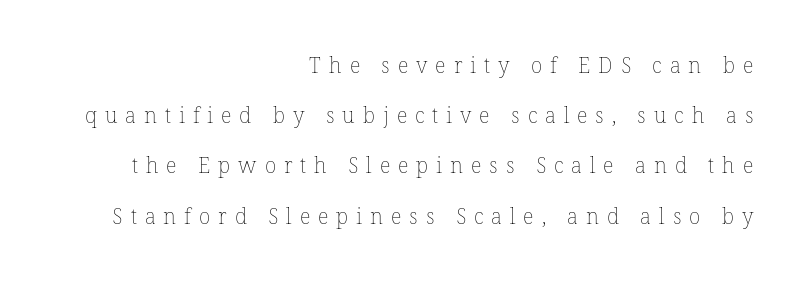
The image shows 21 px text type, upright; set right-aligned, loose line spacing (2.39x), unusually wide letter spacing (+0.38 em), not underlined.
